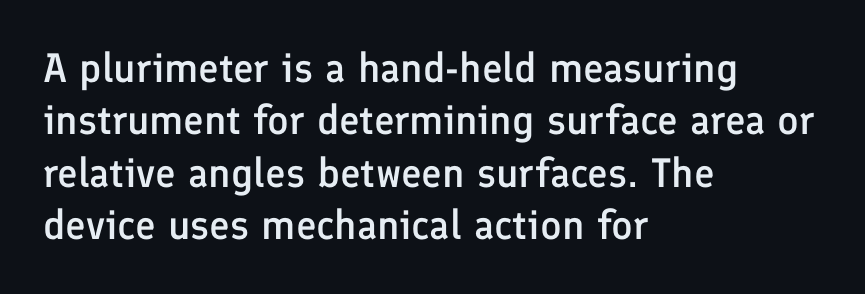
The rendering keeps characters at their native spacing. Compared with a centered layout, this one pins lines to the left instead. Upright lettering throughout. Check where the strokes stop: nothing finishes them off — pure sans. You could not count columns in this text — the font is proportionally spaced.
